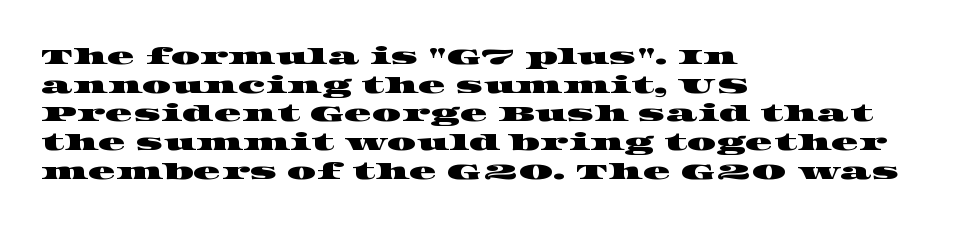
Q: Is the text underlined? A: No.
Q: How is the paragraph aligned? A: Left-aligned.
Q: Is the spacing between letters normal or unusually wide? A: Normal.
Q: Is the spacing between lines tight, normal or loose? A: Normal.
